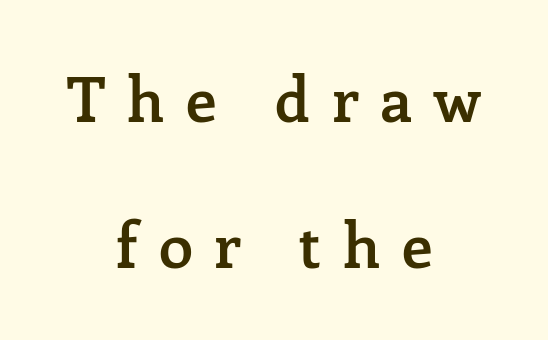
Rendered with straight, roman letterforms. In CSS terms this would be text-align: center. You could not count columns in this text — the font is proportionally spaced. These words are printed semibold, heavier than regular yet not bold. Glance below the letters and you will spot only blank space.
